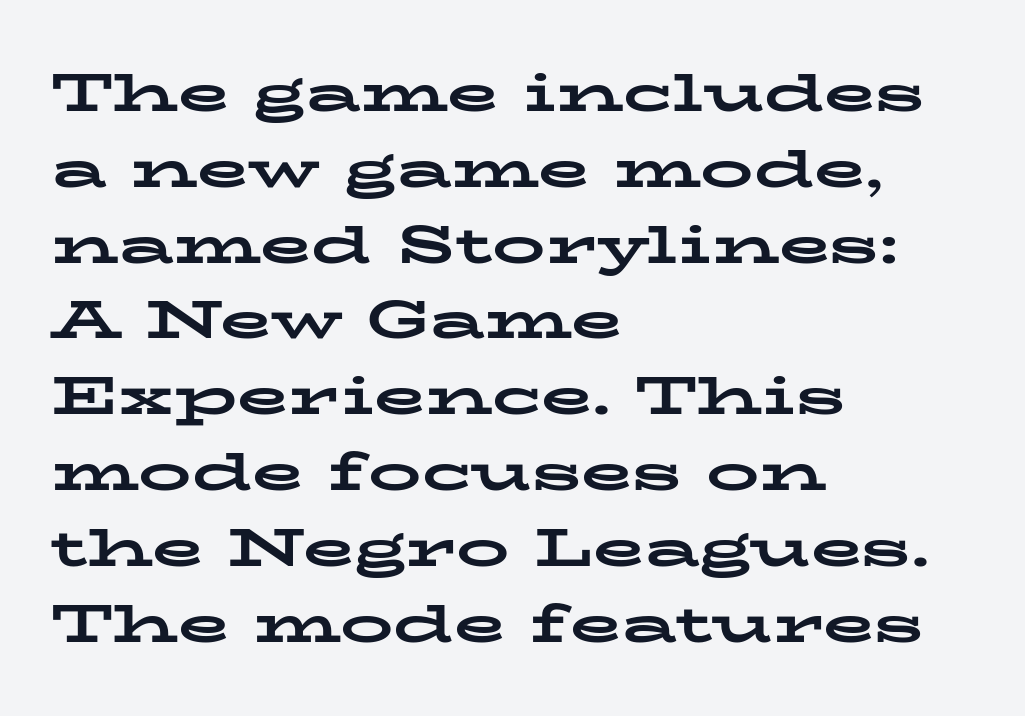
Q: Is the text bold? A: Yes.
Q: Is the text italic (slanted)? A: No, it is upright.
Q: Is the typeface a serif or a sans-serif typeface? A: Serif.
Q: Is the text underlined? A: No.
Q: How is the paragraph aligned? A: Left-aligned.
Q: Is the spacing between letters normal or unusually wide? A: Normal.
Q: Is the spacing between lines tight, normal or loose? A: Normal.
Q: Width (condensed, normal, or wide)? A: Wide.
Q: Stroke contrast? A: Low.
Q: x-height? A: Medium.
Q: Monospaced? A: No.
